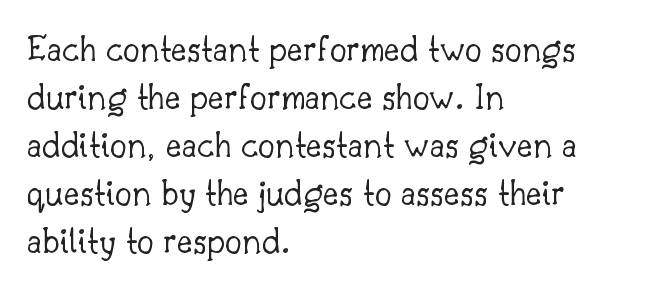
Caption: standard tracking, unaltered. The face used here is proportionally spaced, like ordinary book or web type. The letters stand upright; this is a roman face. The typeface has the unassuming heft of standard copy or less.
